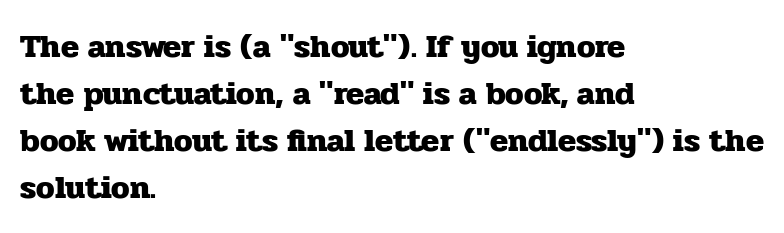
Typeset ragged right — the left edge is the straight one. A typesetter would call this proportional, since set widths differ per character. This is roman type, the default non-slanted kind. Short note: letters normally spaced.
